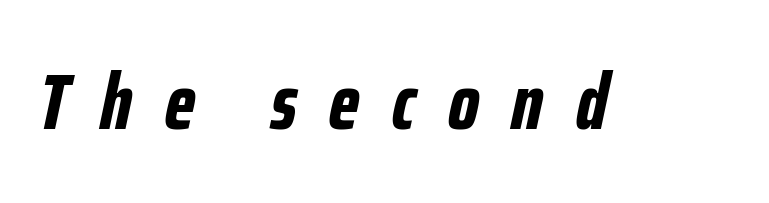
Check the space under the baseline: it is left empty. A full-strength bold gives these letters their thick strokes. Loose tracking; the words dissolve into strings of separated letters. An italicized treatment has been applied to the whole sample. This sample has the flowing, uneven cadence of proportional lettering.
